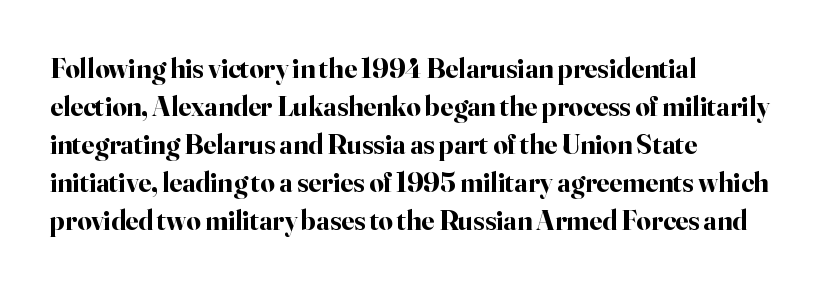
Q: Is the text bold? A: Yes.
Q: Is the text italic (slanted)? A: No, it is upright.
Q: Is the typeface a serif or a sans-serif typeface? A: Serif.
Q: Is the text underlined? A: No.
Q: How is the paragraph aligned? A: Left-aligned.
Q: Is the spacing between letters normal or unusually wide? A: Normal.
Q: Is the spacing between lines tight, normal or loose? A: Normal.
Q: Width (condensed, normal, or wide)? A: Normal.
Q: Stroke contrast? A: High.
Q: x-height? A: Small.
Q: Monospaced? A: No.
